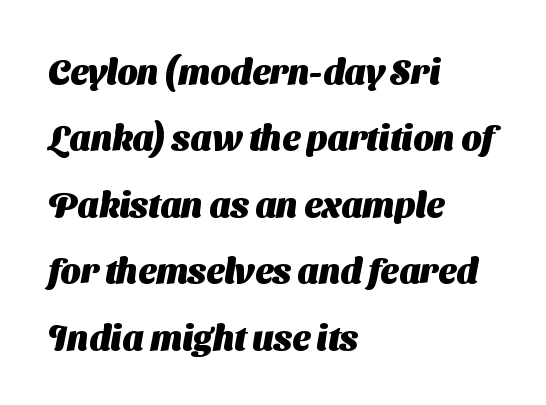
Q: Is the text bold? A: Yes.
Q: Is the typeface a serif or a sans-serif typeface? A: Sans-serif.
Q: Is the text underlined? A: No.
Q: How is the paragraph aligned? A: Left-aligned.
Q: Is the spacing between letters normal or unusually wide? A: Normal.
Q: Is the spacing between lines tight, normal or loose? A: Loose.
Q: Width (condensed, normal, or wide)? A: Normal.
Q: Stroke contrast? A: Medium.
Q: x-height? A: Medium.
Q: Monospaced? A: No.
